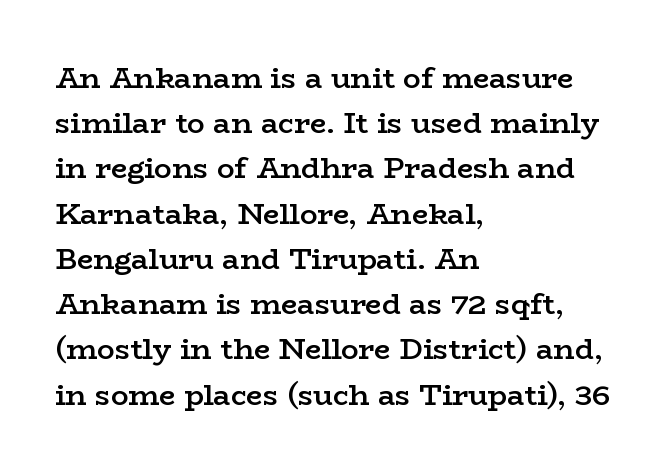
Q: Is the text bold? A: Semi-bold.
Q: Is the text italic (slanted)? A: No, it is upright.
Q: Is the typeface a serif or a sans-serif typeface? A: Serif.
Q: Is the text underlined? A: No.
Q: How is the paragraph aligned? A: Left-aligned.
Q: Is the spacing between letters normal or unusually wide? A: Normal.
Q: Is the spacing between lines tight, normal or loose? A: Normal.
Q: Width (condensed, normal, or wide)? A: Wide.
Q: Stroke contrast? A: Low.
Q: x-height? A: Medium.
Q: Monospaced? A: No.
